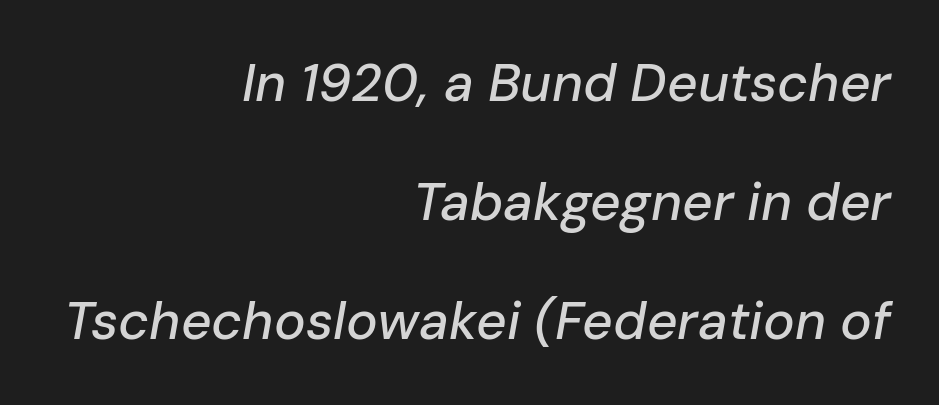
The image shows 53 px text type, italic (leaning right); set right-aligned, loose line spacing (2.25x), normal letter spacing, not underlined; low stroke contrast and a medium x-height.
